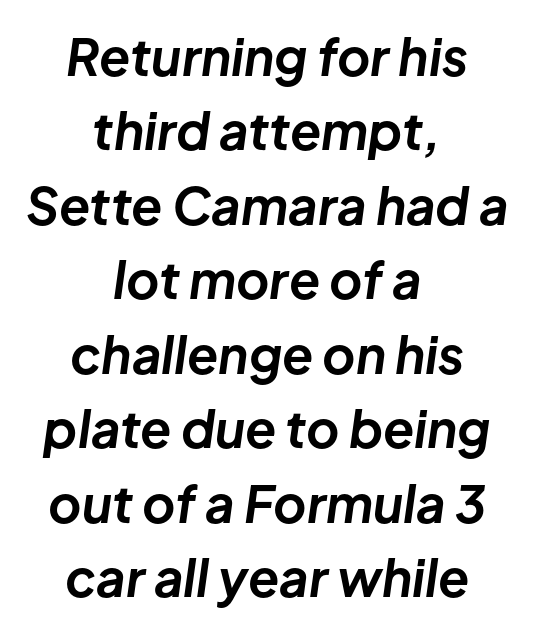
Q: Is the text bold? A: Yes.
Q: Is the text italic (slanted)? A: Yes, it leans right by about 8 degrees.
Q: Is the text underlined? A: No.
Q: How is the paragraph aligned? A: Centered.
Q: Is the spacing between letters normal or unusually wide? A: Normal.
Q: Is the spacing between lines tight, normal or loose? A: Normal.
Q: Width (condensed, normal, or wide)? A: Normal.
Q: Stroke contrast? A: Low.
Q: x-height? A: Medium.
Q: Monospaced? A: No.
